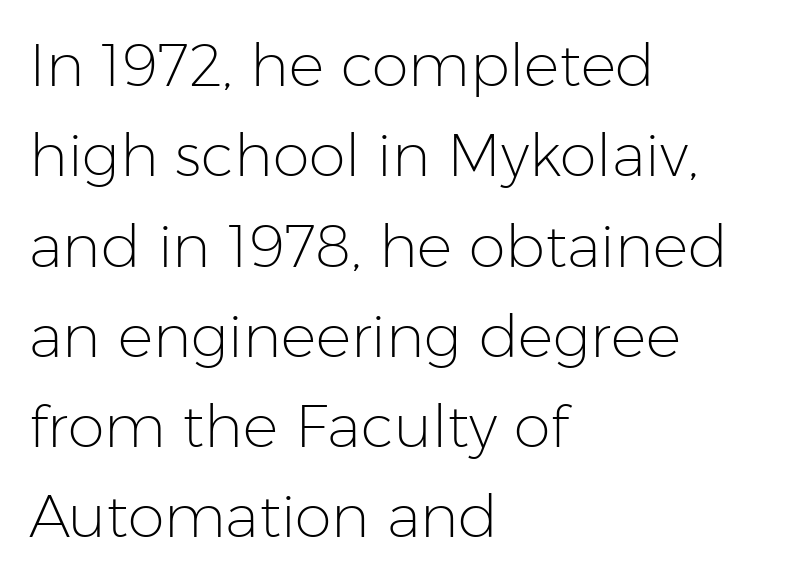
The image shows 59 px light sans-serif type, upright; set left-aligned, normal line spacing (1.53x), normal letter spacing, not underlined; low stroke contrast and a medium x-height.
